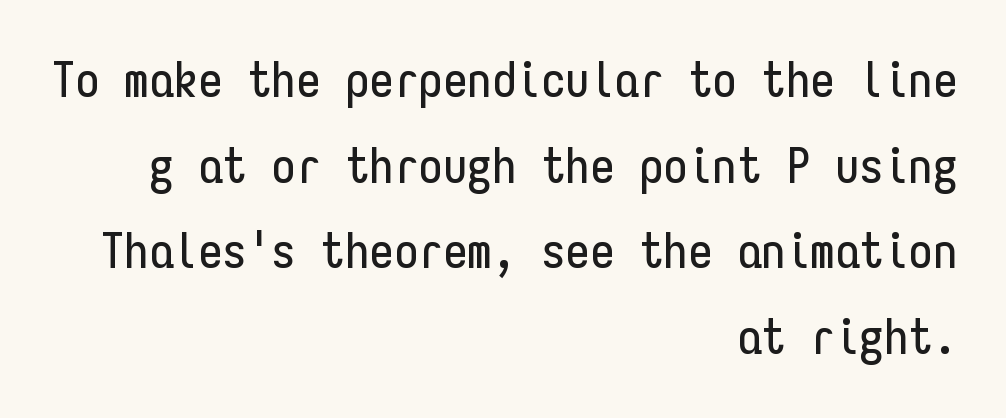
{"serif": "no", "italic": "no", "width": "condensed", "stroke_contrast": "low", "x_height": "medium", "monospaced": "yes", "underline": "no", "align": "right", "line_spacing_ratio": 1.75, "letter_spacing": "normal", "letter_spacing_em": 0.0, "glyph_px": 49}
